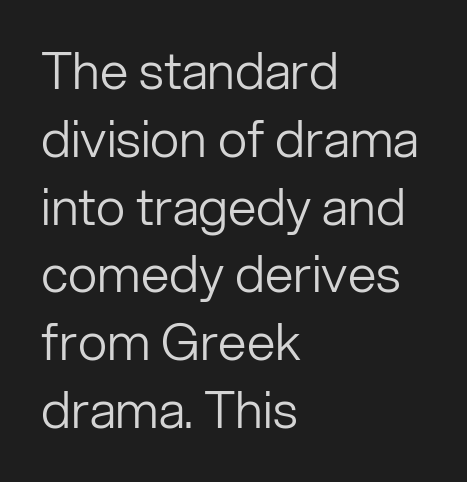
Q: Is the text bold? A: No.
Q: Is the text italic (slanted)? A: No, it is upright.
Q: Is the typeface a serif or a sans-serif typeface? A: Sans-serif.
Q: Is the text underlined? A: No.
Q: How is the paragraph aligned? A: Left-aligned.
Q: Is the spacing between letters normal or unusually wide? A: Normal.
Q: Is the spacing between lines tight, normal or loose? A: Normal.
Q: Width (condensed, normal, or wide)? A: Normal.
Q: Stroke contrast? A: Low.
Q: x-height? A: Medium.
Q: Monospaced? A: No.
